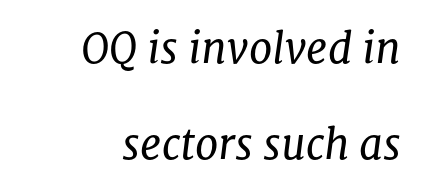
{"serif": "yes", "italic": "yes", "lean": "right", "slant_degrees": 8, "bold": "no", "weight": "regular", "width": "normal", "stroke_contrast": "low", "x_height": "medium", "monospaced": "no", "underline": "no", "align": "right", "line_spacing": "loose", "line_spacing_ratio": 2.28, "letter_spacing": "normal", "letter_spacing_em": 0.0, "glyph_px": 42}
